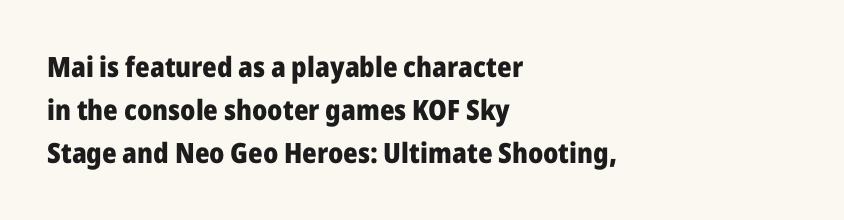
The image shows 28 px heavy sans-serif type, upright; set left-aligned, normal line spacing (1.54x), normal letter spacing, not underlined; low stroke contrast and a medium x-height.
